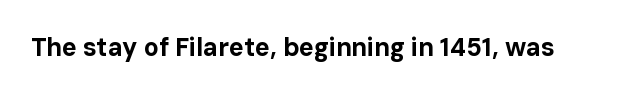
{"italic": "no", "bold": "yes", "underline": "no", "letter_spacing": "normal", "letter_spacing_em": 0.0, "glyph_px": 25}
